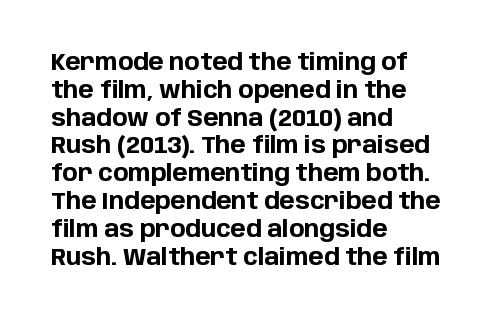
The image shows 23 px bold type, upright; set left-aligned, line spacing 1.21x, normal letter spacing, not underlined.
